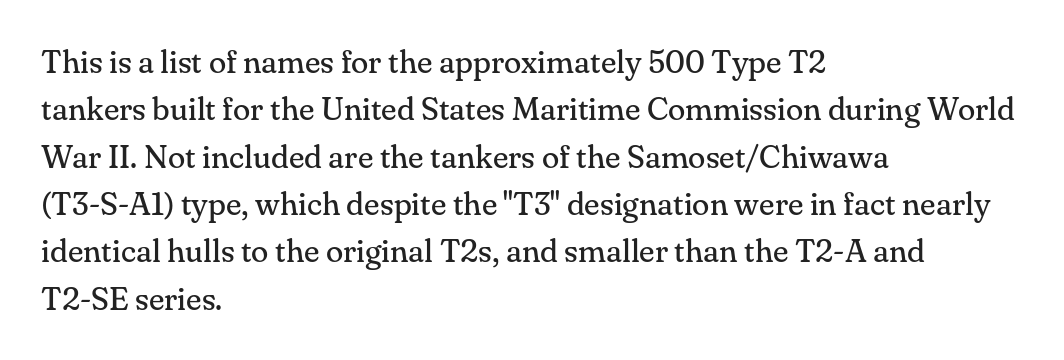
Q: Is the text bold? A: No.
Q: Is the text italic (slanted)? A: No, it is upright.
Q: Is the typeface a serif or a sans-serif typeface? A: Serif.
Q: Is the text underlined? A: No.
Q: How is the paragraph aligned? A: Left-aligned.
Q: Is the spacing between letters normal or unusually wide? A: Normal.
Q: Is the spacing between lines tight, normal or loose? A: Normal.
Q: Width (condensed, normal, or wide)? A: Normal.
Q: Stroke contrast? A: Medium.
Q: x-height? A: Small.
Q: Monospaced? A: No.
